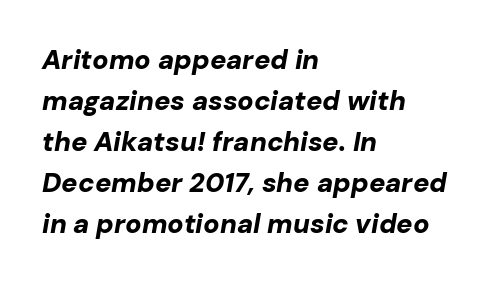
Every row of glyphs begins at an identical x-position on the left. Line spacing here is normal. The space directly below the letters is spotless. The horizontal fit of the characters is conventional and even.
